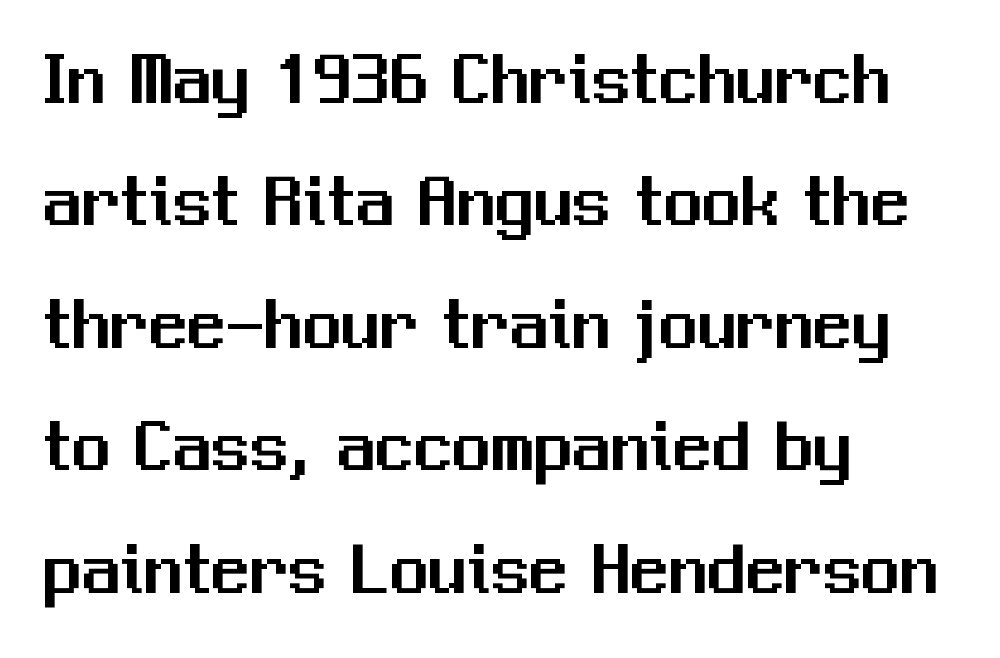
Character widths vary here, with narrow letters taking less room than wide ones. Compared with a centered layout, this one pins lines to the left instead. These lines were composed using upright roman letters. Honestly, there is no underline to notice here at all. The letters sit at their default tracking, neither squeezed nor spread. Normally led — the rows are evenly, conventionally spaced.
